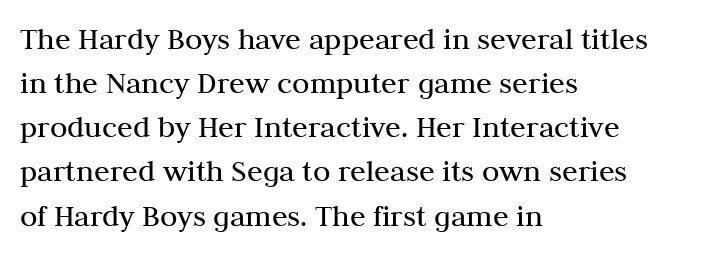
The image shows 32 px regular-weight serif type, upright; set left-aligned, normal line spacing (1.38x), normal letter spacing, not underlined; medium stroke contrast and a medium x-height.
